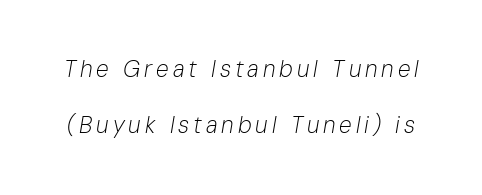
Posture: slanted. This rendering features lettering with no underline. Vertical spacing — loose. Counters stay open thanks to moderate or lighter strokes.
